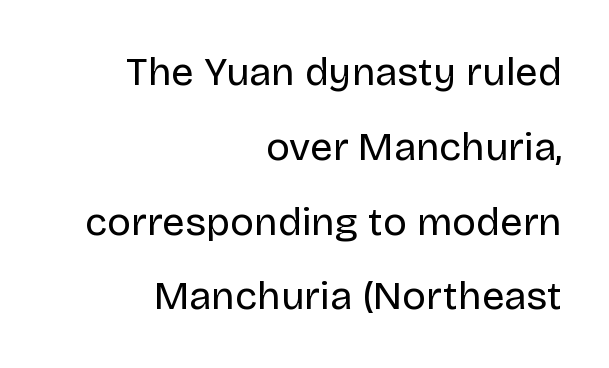
The image shows 40 px regular-weight sans-serif type, upright; set right-aligned, line spacing 1.87x, normal letter spacing, not underlined; low stroke contrast and a large x-height.
